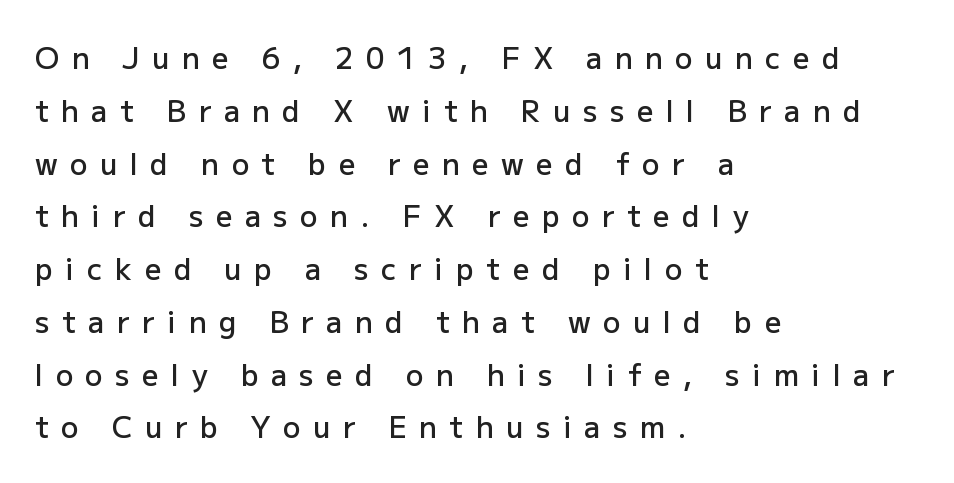
Look at the tracking — it's clearly loosened, letters drifting apart. Look at the stroke-to-counter ratio: somewhat heavy, a semibold. The letters stand straight up with perfectly vertical stems. Are there feet on the stems? There aren't — it's a sans.
